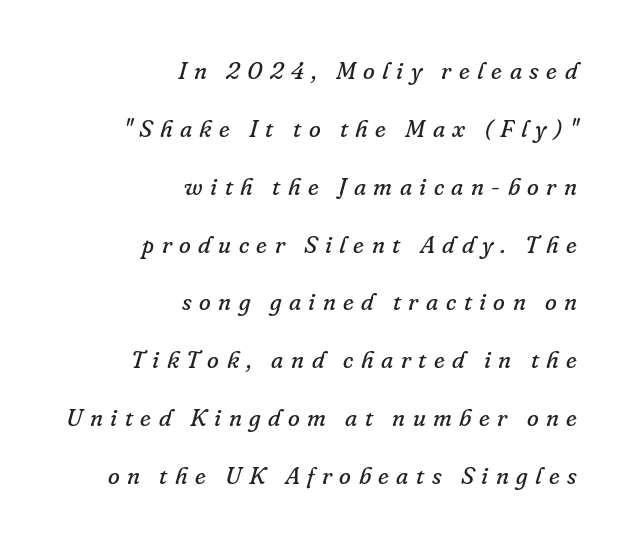
These lines have a slow, spaced-out rhythm from letter to letter. The font's italic variant was chosen for this text. All the whitespace from short lines collects on the left. Just letters on the line, the space beneath them empty. Is there much room between lines? Yes — plenty of vertical air separates them. Nothing heavy about these letters — not bold at all.
